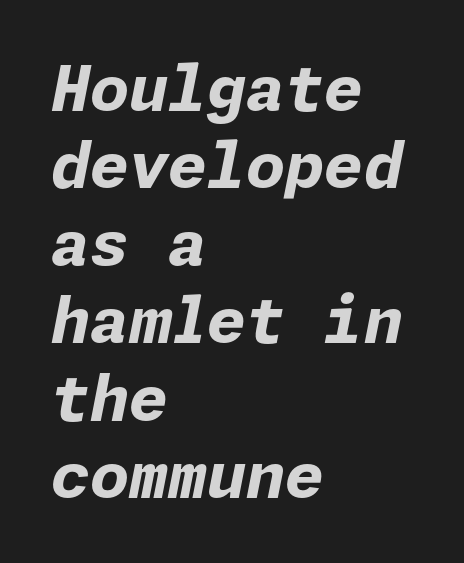
Q: Is the text bold? A: Yes.
Q: Is the text italic (slanted)? A: Yes, it leans right by about 11 degrees.
Q: Is the text underlined? A: No.
Q: How is the paragraph aligned? A: Left-aligned.
Q: Is the spacing between letters normal or unusually wide? A: Normal.
Q: Width (condensed, normal, or wide)? A: Normal.
Q: Stroke contrast? A: Low.
Q: x-height? A: Medium.
